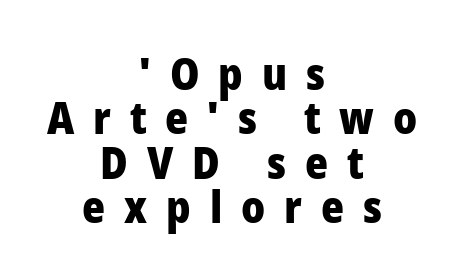
Q: Is the text bold? A: Yes.
Q: Is the text italic (slanted)? A: No, it is upright.
Q: Is the typeface a serif or a sans-serif typeface? A: Sans-serif.
Q: Is the text underlined? A: No.
Q: How is the paragraph aligned? A: Centered.
Q: Is the spacing between letters normal or unusually wide? A: Unusually wide.
Q: Is the spacing between lines tight, normal or loose? A: Tight.
Q: Width (condensed, normal, or wide)? A: Normal.
Q: Stroke contrast? A: Low.
Q: x-height? A: Medium.
Q: Monospaced? A: No.
